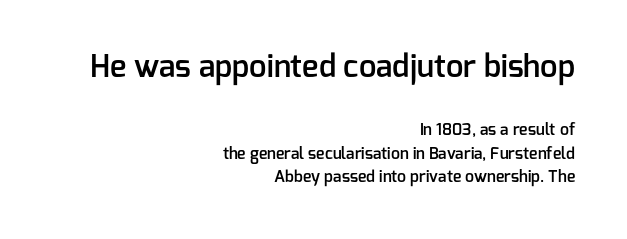
Q: Is the text bold? A: Semi-bold.
Q: Is the text italic (slanted)? A: No, it is upright.
Q: Is the typeface a serif or a sans-serif typeface? A: Sans-serif.
Q: Is the text underlined? A: No.
Q: How is the paragraph aligned? A: Right-aligned.
Q: Is the spacing between letters normal or unusually wide? A: Normal.
Q: Is the spacing between lines tight, normal or loose? A: Normal.
Q: Which block of text is set in a larger size, the first (top) or the second (bottom)? A: The first (top) one.
Q: Width (condensed, normal, or wide)? A: Normal.
Q: Stroke contrast? A: Low.
Q: x-height? A: Medium.
Q: Monospaced? A: No.
